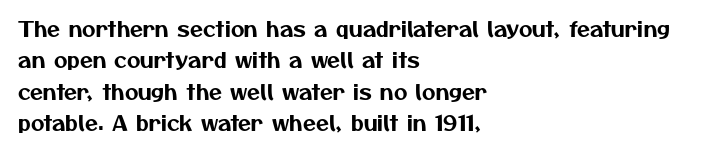
{"underline": "no", "align": "left", "line_spacing": "normal", "line_spacing_ratio": 1.5, "letter_spacing": "normal", "letter_spacing_em": 0.0, "glyph_px": 21}
